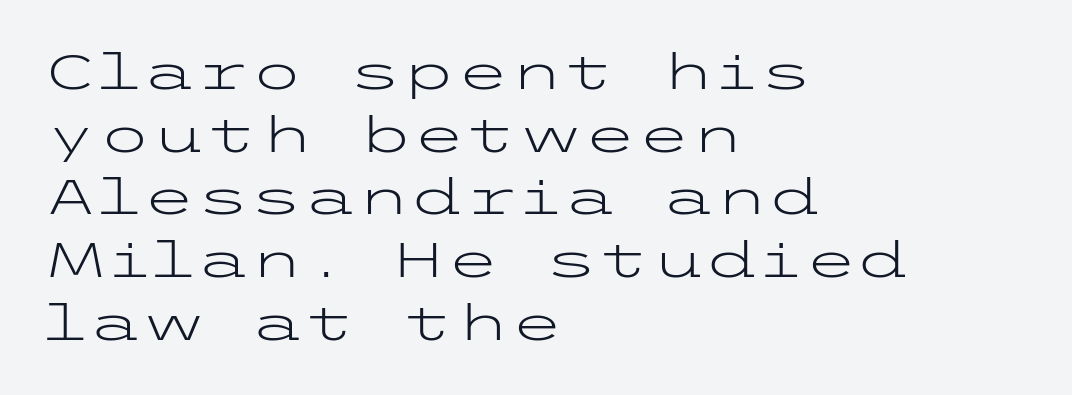
Q: Is the text bold? A: No.
Q: Is the text italic (slanted)? A: No, it is upright.
Q: Is the typeface a serif or a sans-serif typeface? A: Sans-serif.
Q: Is the text underlined? A: No.
Q: How is the paragraph aligned? A: Left-aligned.
Q: Is the spacing between letters normal or unusually wide? A: Normal.
Q: Is the spacing between lines tight, normal or loose? A: Normal.
Q: Width (condensed, normal, or wide)? A: Wide.
Q: Stroke contrast? A: Low.
Q: x-height? A: Medium.
